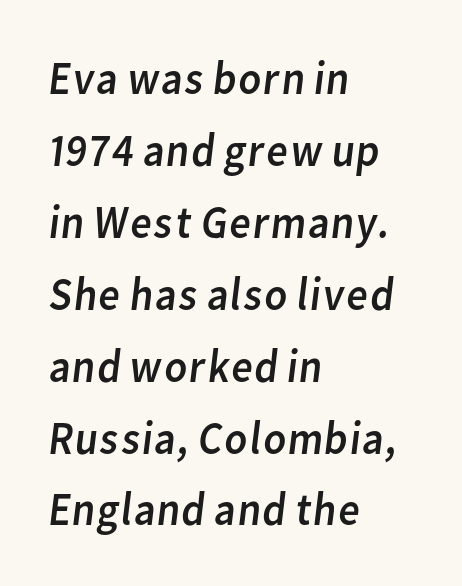
The image shows 47 px regular-weight sans-serif type; set left-aligned, normal line spacing (1.53x), normal letter spacing, not underlined; low stroke contrast and a medium x-height.
